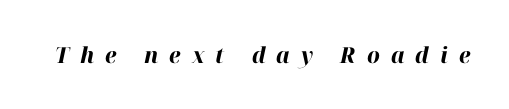
Q: Is the text bold? A: Yes.
Q: Is the text italic (slanted)? A: Yes, it leans right by about 12 degrees.
Q: Is the text underlined? A: No.
Q: Is the spacing between letters normal or unusually wide? A: Unusually wide.
